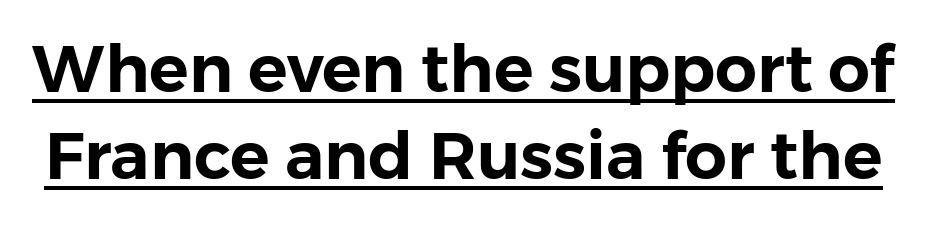
Q: Is the text italic (slanted)? A: No, it is upright.
Q: Is the typeface a serif or a sans-serif typeface? A: Sans-serif.
Q: Is the text underlined? A: Yes.
Q: Is the spacing between letters normal or unusually wide? A: Normal.
Q: Is the spacing between lines tight, normal or loose? A: Normal.
Q: Width (condensed, normal, or wide)? A: Normal.
Q: Stroke contrast? A: Low.
Q: x-height? A: Medium.
Q: Monospaced? A: No.
